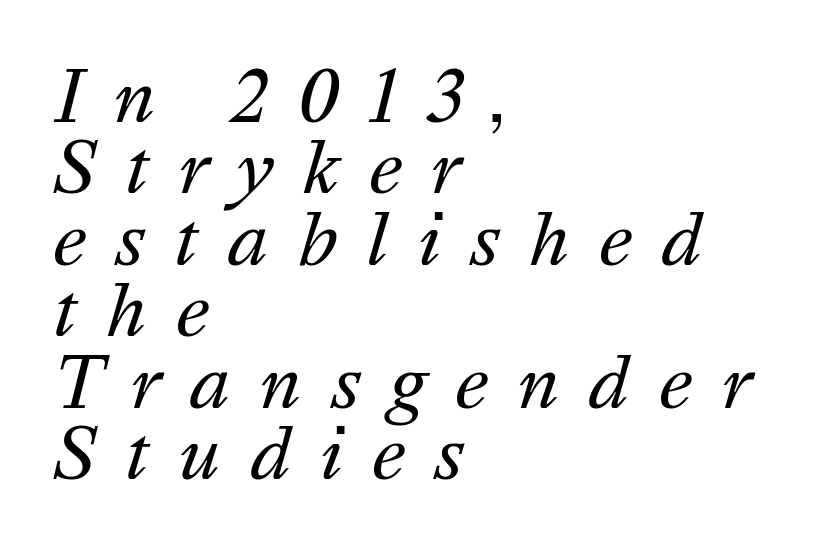
{"italic": "yes", "lean": "right", "slant_degrees": 16, "bold": "no", "weight": "regular", "width": "normal", "stroke_contrast": "medium", "x_height": "medium", "monospaced": "no", "underline": "no", "align": "left", "line_spacing": "tight", "line_spacing_ratio": 1.02, "letter_spacing": "wide", "letter_spacing_em": 0.41, "glyph_px": 70}
